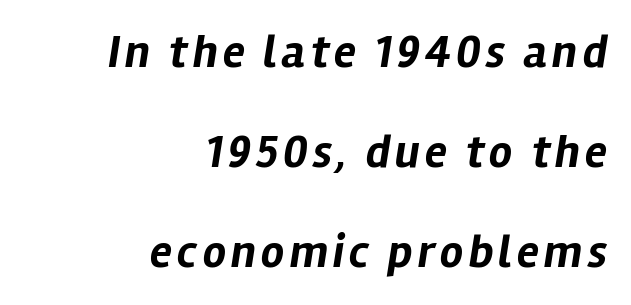
Descenders hang freely into open space. Leftover space on each line is placed entirely before the opening word. The line-height multiplier appears high, well above default. Proportional: the letters do not fall into vertical columns. The passage shown is emphatically bold. If you drew a line through each stem, it would be angled.
